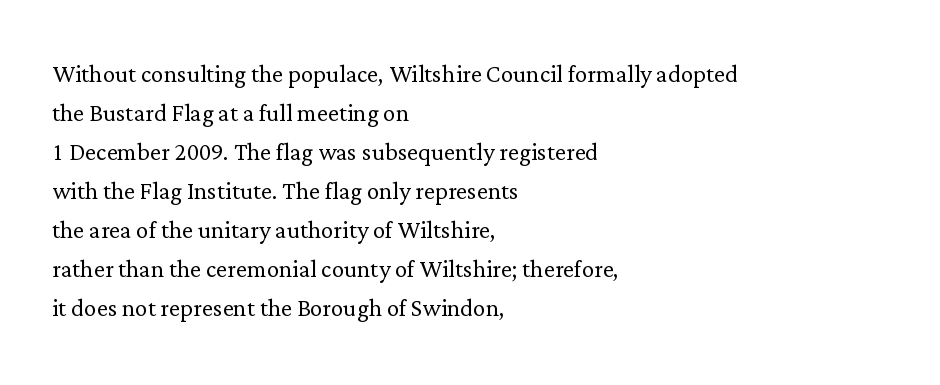
The image shows 31 px light serif type, upright; set left-aligned, normal line spacing (1.26x), normal letter spacing, not underlined; low stroke contrast and a medium x-height.
